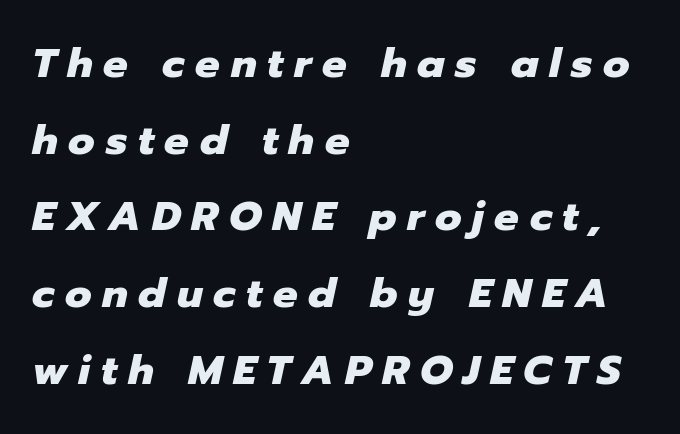
Q: Is the text bold? A: Yes.
Q: Is the text italic (slanted)? A: Yes, it leans right by about 12 degrees.
Q: Is the text underlined? A: No.
Q: How is the paragraph aligned? A: Left-aligned.
Q: Is the spacing between letters normal or unusually wide? A: Unusually wide.
Q: Width (condensed, normal, or wide)? A: Normal.
Q: Stroke contrast? A: Low.
Q: x-height? A: Medium.
Q: Monospaced? A: No.
